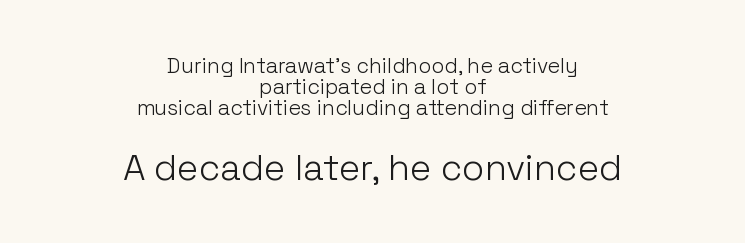
{"serif": "no", "italic": "no", "bold": "no", "weight": "light", "width": "normal", "stroke_contrast": "low", "x_height": "medium", "monospaced": "no", "underline": "no", "align": "center", "line_spacing": "tight", "line_spacing_ratio": 1.0, "letter_spacing": "normal", "letter_spacing_em": 0.0, "larger_block": "second", "size_ratio": 1.71, "glyph_px": 36}
